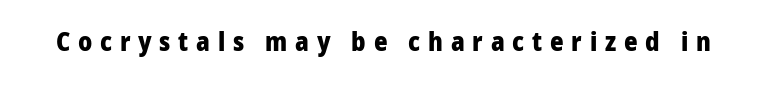
Q: Is the text bold? A: Yes.
Q: Is the text italic (slanted)? A: No, it is upright.
Q: Is the text underlined? A: No.
Q: Is the spacing between letters normal or unusually wide? A: Unusually wide.
